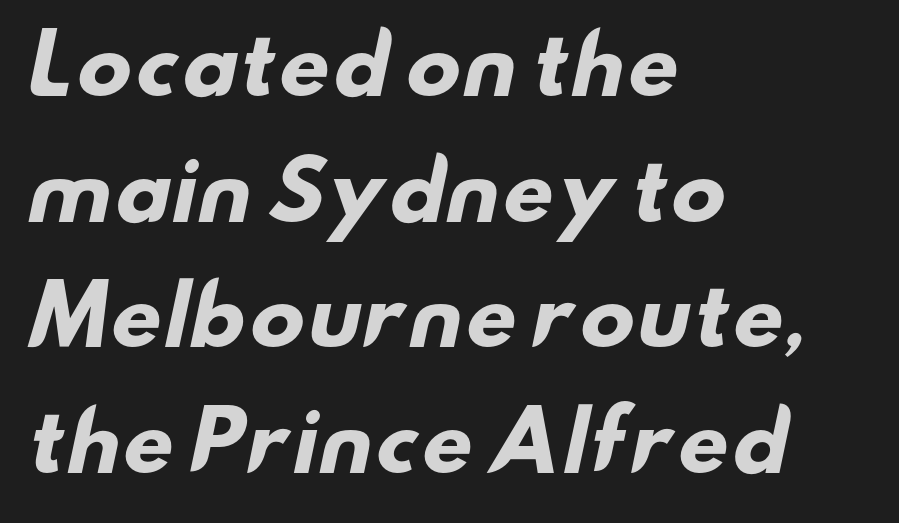
Q: Is the text bold? A: Yes.
Q: Is the typeface a serif or a sans-serif typeface? A: Sans-serif.
Q: Is the text underlined? A: No.
Q: How is the paragraph aligned? A: Left-aligned.
Q: Is the spacing between letters normal or unusually wide? A: Normal.
Q: Is the spacing between lines tight, normal or loose? A: Normal.
Q: Width (condensed, normal, or wide)? A: Wide.
Q: Stroke contrast? A: Low.
Q: x-height? A: Small.
Q: Monospaced? A: No.
